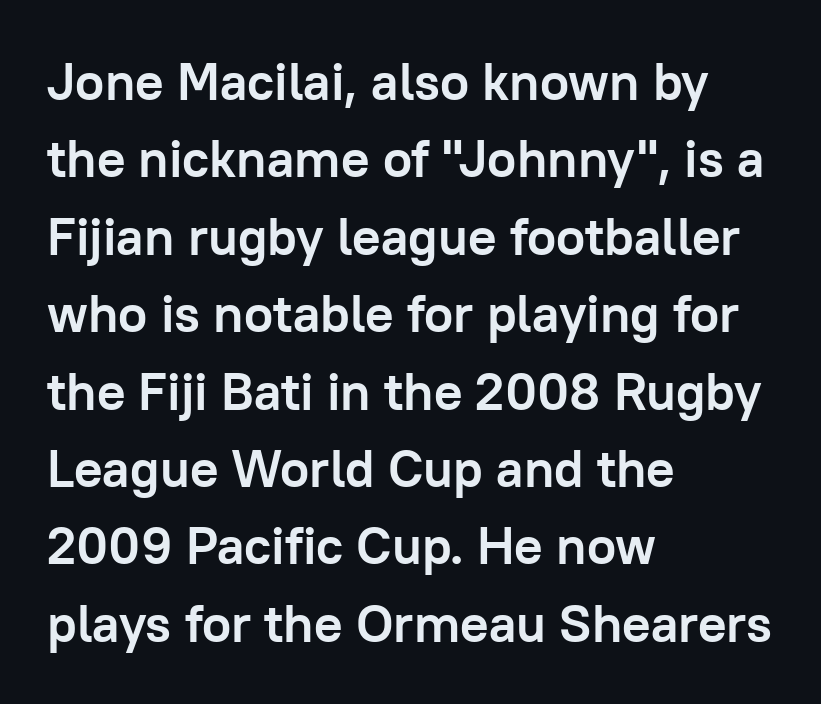
{"serif": "no", "italic": "no", "bold": "yes", "weight": "semibold", "width": "normal", "stroke_contrast": "low", "x_height": "medium", "monospaced": "no", "underline": "no", "align": "left", "line_spacing": "normal", "line_spacing_ratio": 1.46, "letter_spacing": "normal", "letter_spacing_em": 0.0, "glyph_px": 53}
